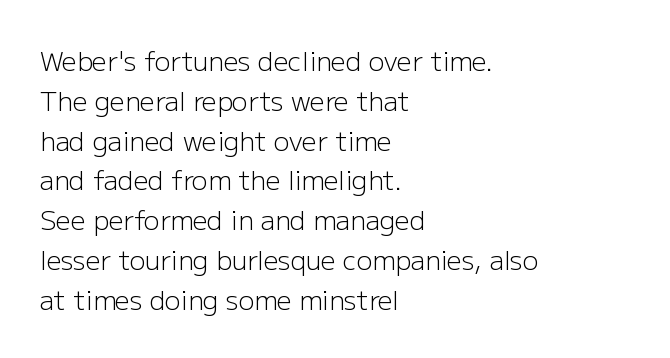
Q: Is the text bold? A: No.
Q: Is the text italic (slanted)? A: No, it is upright.
Q: Is the text underlined? A: No.
Q: How is the paragraph aligned? A: Left-aligned.
Q: Is the spacing between letters normal or unusually wide? A: Normal.
Q: Is the spacing between lines tight, normal or loose? A: Normal.
